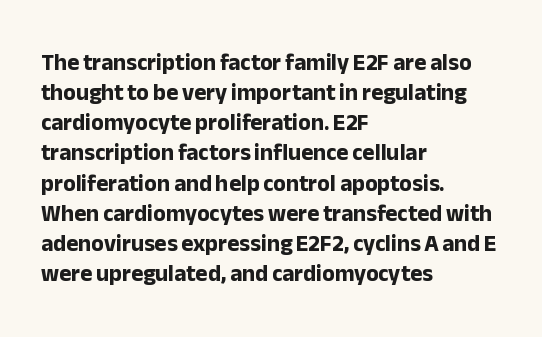
The image shows 23 px bold type, upright; set left-aligned, normal line spacing (1.31x), normal letter spacing, not underlined.
